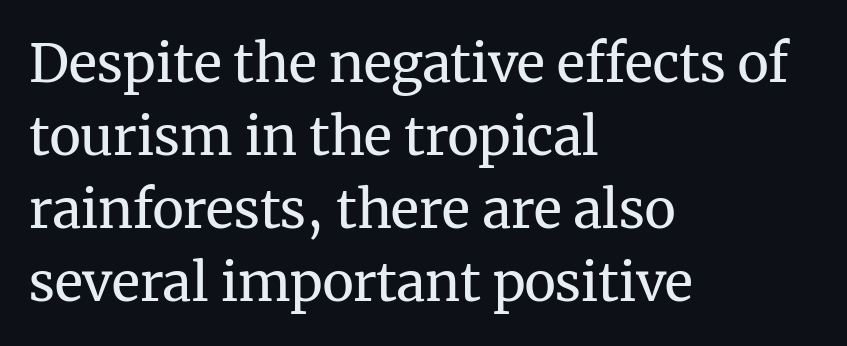
If you measured baseline to baseline, you'd find a middling distance. Beneath every word, the page is bare. Words appear dense and cohesive because spacing is normal. Unbolded letterforms with no extra heft. Vertical strokes here are truly vertical.
